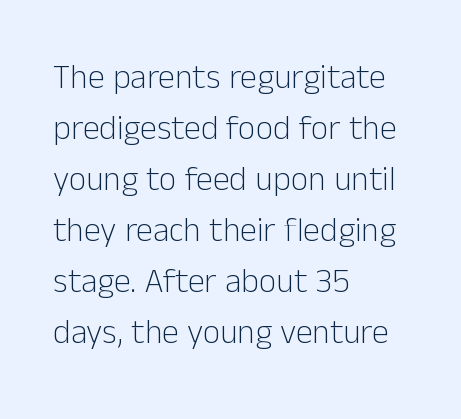
Q: Is the text bold? A: No.
Q: Is the text italic (slanted)? A: No, it is upright.
Q: Is the typeface a serif or a sans-serif typeface? A: Sans-serif.
Q: Is the text underlined? A: No.
Q: How is the paragraph aligned? A: Left-aligned.
Q: Is the spacing between letters normal or unusually wide? A: Normal.
Q: Is the spacing between lines tight, normal or loose? A: Normal.
Q: Width (condensed, normal, or wide)? A: Normal.
Q: Stroke contrast? A: Low.
Q: x-height? A: Medium.
Q: Monospaced? A: No.
